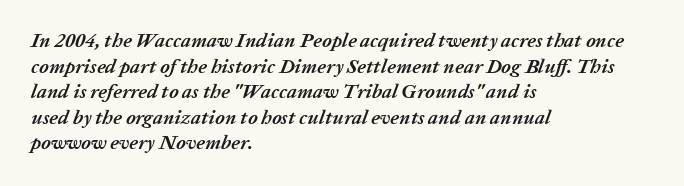
The image shows 20 px bold type, italic (leaning right); set left-aligned, normal line spacing (1.28x), normal letter spacing, not underlined.
